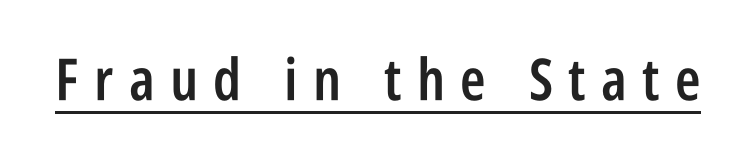
Notice how a bar underscores the lettering throughout. Note the varied advance widths — an 'i' is clearly narrower than an 'm'. Letter spacing: wide. Regarding serifs, this sample does without them. The characters look somewhat weighty, a semibold short of true bold. Posture: vertical.
